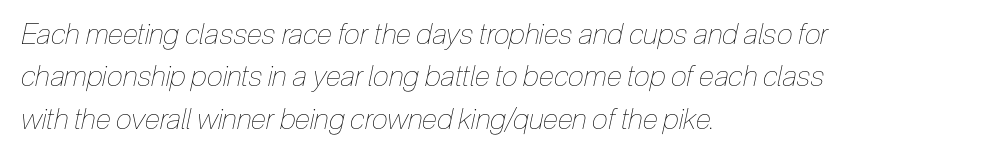
{"italic": "yes", "lean": "right", "slant_degrees": 12, "bold": "no", "weight": "thin", "width": "condensed", "stroke_contrast": "low", "x_height": "medium", "monospaced": "no", "underline": "no", "align": "left", "line_spacing": "normal", "line_spacing_ratio": 1.46, "letter_spacing": "normal", "letter_spacing_em": 0.0, "glyph_px": 29}
